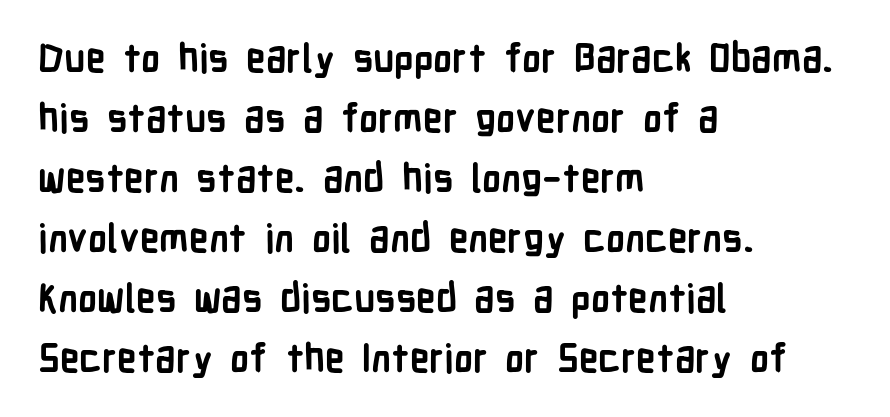
The image shows 39 px semibold, condensed sans-serif type, upright; set left-aligned, normal line spacing (1.54x), normal letter spacing, not underlined; low stroke contrast and a medium x-height.
